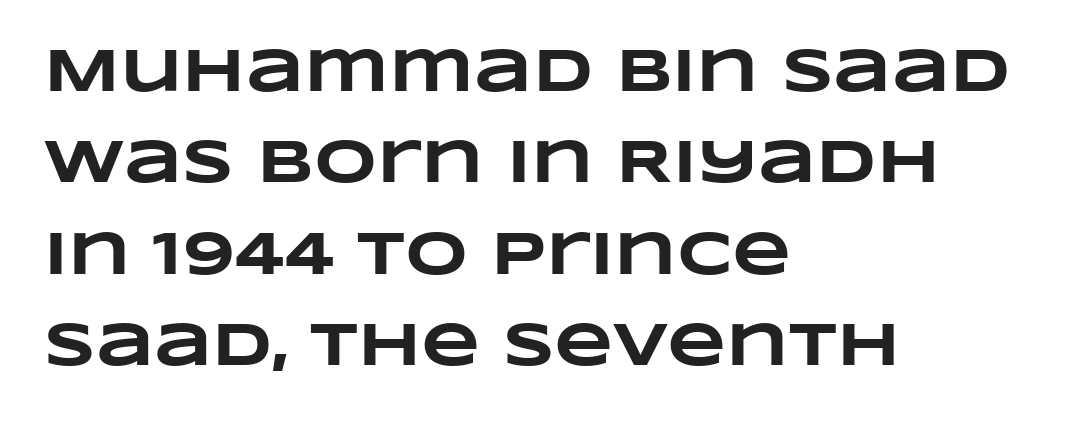
The image shows 61 px heavy, wide type; set left-aligned, normal line spacing (1.5x), normal letter spacing, not underlined; low stroke contrast and a large x-height.
